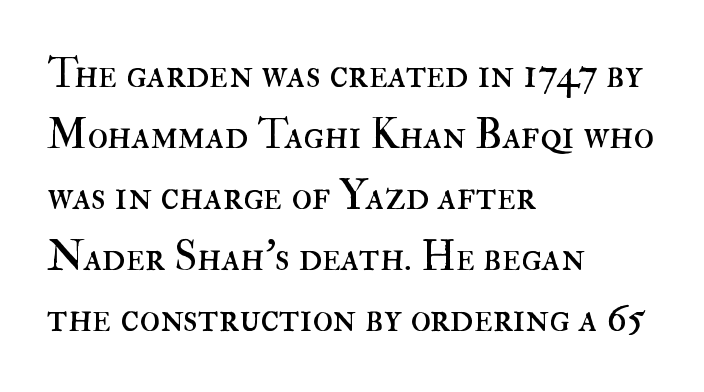
The image shows 42 px regular-weight type, upright; set left-aligned, normal line spacing (1.45x), normal letter spacing, not underlined; high stroke contrast and a small x-height.
